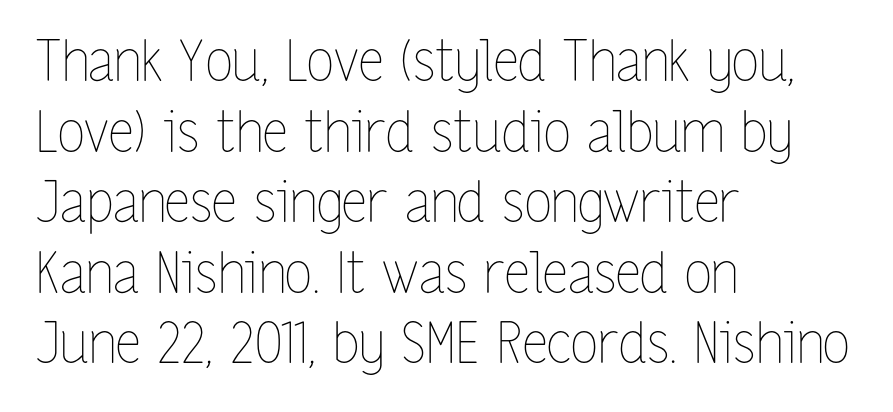
{"italic": "no", "bold": "no", "weight": "thin", "width": "condensed", "stroke_contrast": "low", "x_height": "medium", "monospaced": "no", "underline": "no", "align": "left", "line_spacing": "normal", "line_spacing_ratio": 1.26, "letter_spacing": "normal", "letter_spacing_em": 0.0, "glyph_px": 56}
